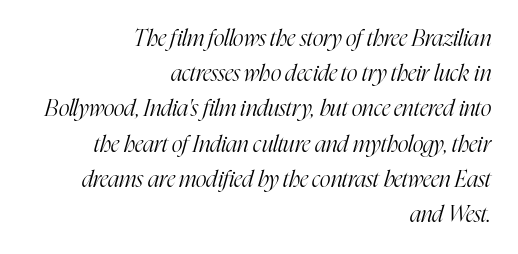
The image shows 23 px text type, italic (leaning right); set right-aligned, normal line spacing (1.53x), normal letter spacing, not underlined.
